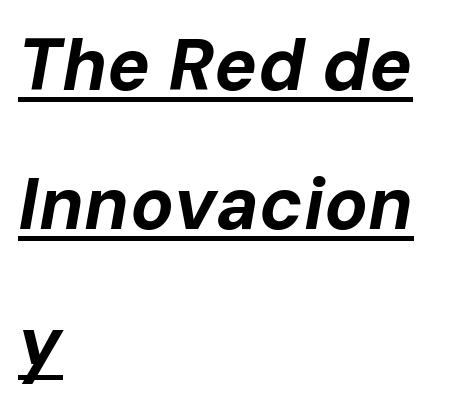
{"italic": "yes", "lean": "right", "slant_degrees": 10, "bold": "yes", "weight": "bold", "width": "normal", "stroke_contrast": "low", "x_height": "medium", "monospaced": "no", "underline": "yes", "align": "left", "line_spacing": "loose", "line_spacing_ratio": 1.93, "letter_spacing": "normal", "letter_spacing_em": 0.0, "glyph_px": 72}
